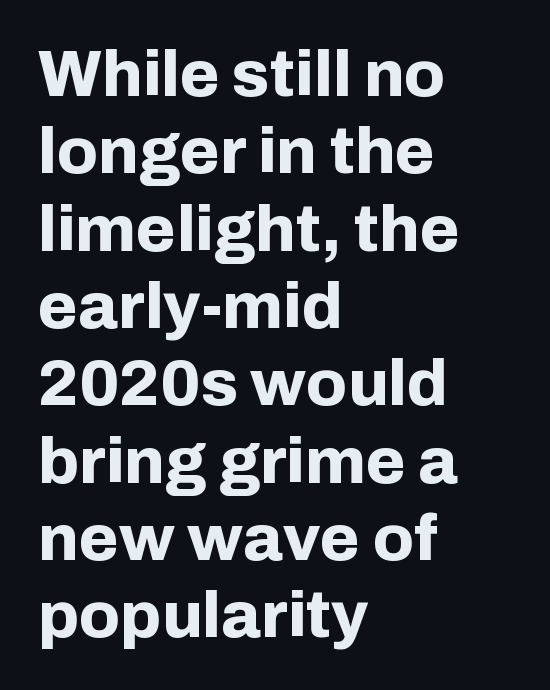
Vertical strokes here are truly vertical. Does the weight exceed regular? Yes, all the way to bold. Font category for this specimen: sans-serif. Casual observation: everything's shoved over to the left.
